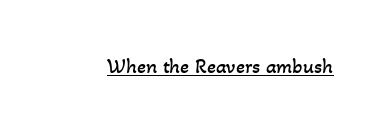
Q: Is the text bold? A: No.
Q: Is the text underlined? A: Yes.
Q: Is the spacing between letters normal or unusually wide? A: Normal.
